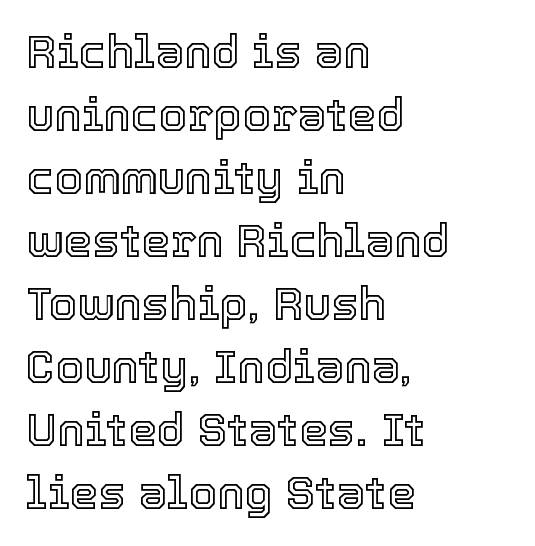
Do the characters align in a grid? No, the font is proportional. Students, observe: this is what conventionally led text looks like. Has an underline been added? It has not. The letters stand straight up with perfectly vertical stems. A typesetter would call this zero additional tracking.
